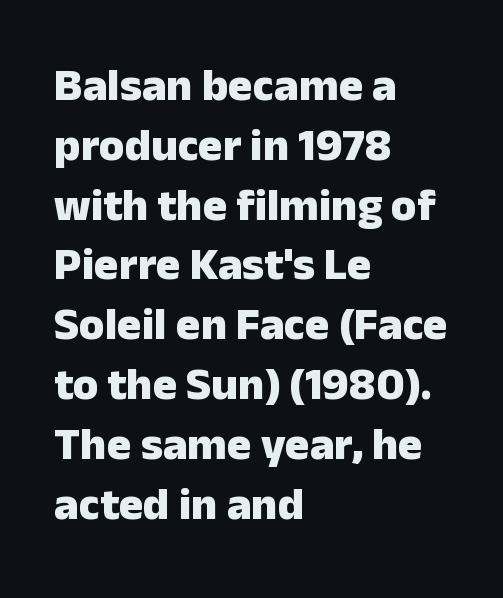
The leading is moderate, giving the passage an even texture. Examine the stroke ends and you'll find no serifs. A full-strength bold gives these letters their thick strokes. Characters remain perfectly vertical along every line. Descenders are the only things crossing below the line. The face used here is proportionally spaced, like ordinary book or web type.
